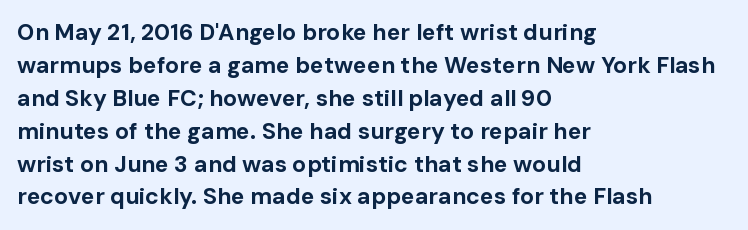
The image shows 23 px bold type, upright; set left-aligned, normal line spacing (1.43x), normal letter spacing, not underlined.
